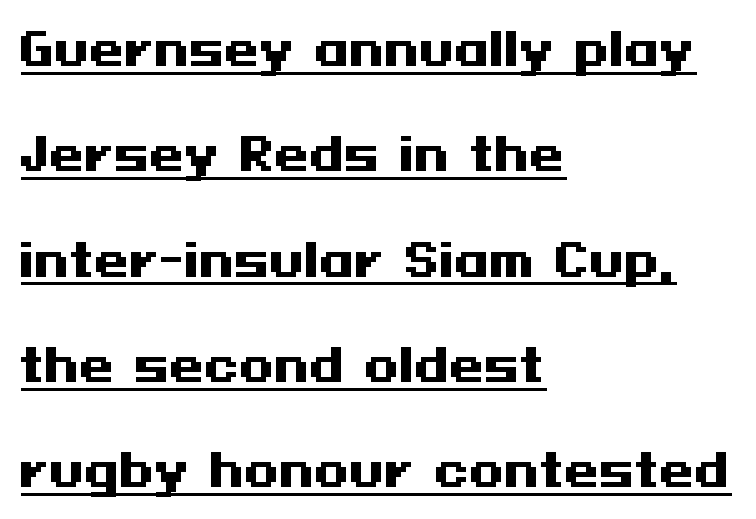
The image shows 45 px heavy, wide sans-serif type, upright; set left-aligned, loose line spacing (2.34x), normal letter spacing, underlined; medium stroke contrast and a medium x-height.
